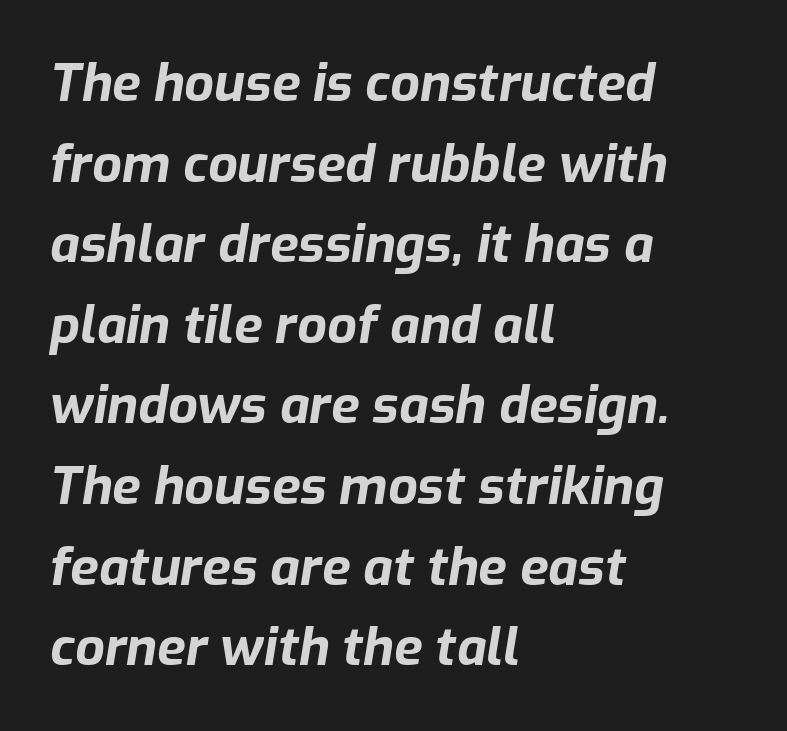
{"italic": "yes", "lean": "right", "slant_degrees": 9, "bold": "yes", "weight": "bold", "width": "normal", "stroke_contrast": "low", "x_height": "medium", "monospaced": "no", "underline": "no", "align": "left", "line_spacing": "normal", "line_spacing_ratio": 1.55, "letter_spacing": "normal", "letter_spacing_em": 0.0, "glyph_px": 52}
